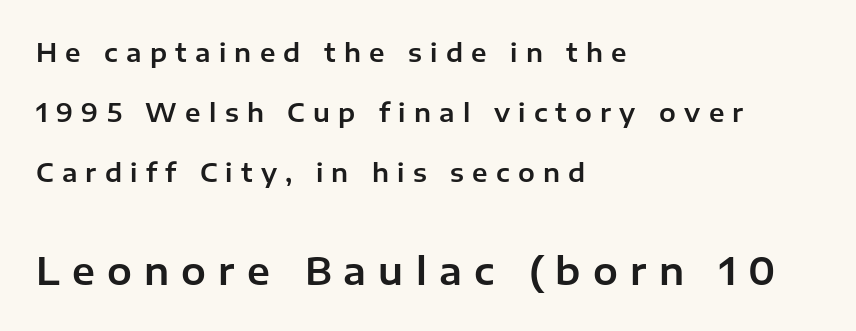
{"serif": "no", "italic": "no", "width": "normal", "stroke_contrast": "low", "x_height": "medium", "monospaced": "no", "underline": "no", "align": "left", "line_spacing": "loose", "line_spacing_ratio": 2.41, "letter_spacing": "wide", "letter_spacing_em": 0.33, "larger_block": "second", "size_ratio": 1.48, "glyph_px": 37}
